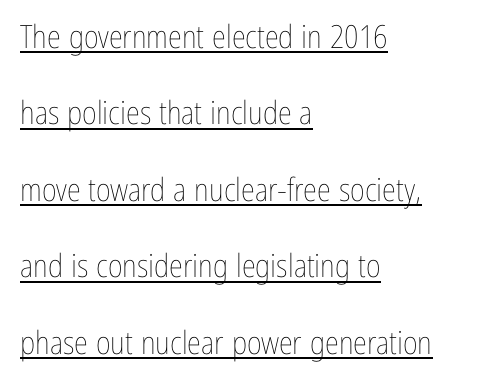
The image shows 32 px thin, condensed type, upright; set left-aligned, loose line spacing (2.39x), normal letter spacing, underlined; low stroke contrast and a medium x-height.
